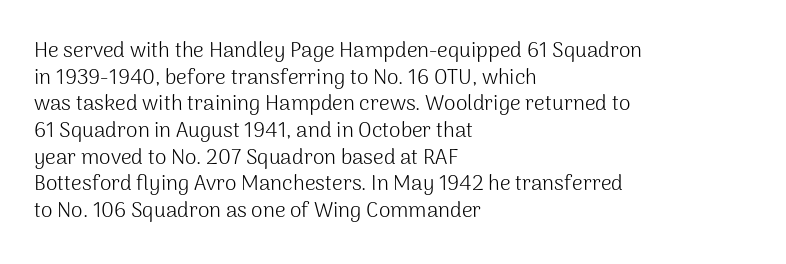
{"italic": "no", "bold": "no", "underline": "no", "align": "left", "line_spacing": "normal", "line_spacing_ratio": 1.27, "letter_spacing": "normal", "letter_spacing_em": 0.0, "glyph_px": 21}
